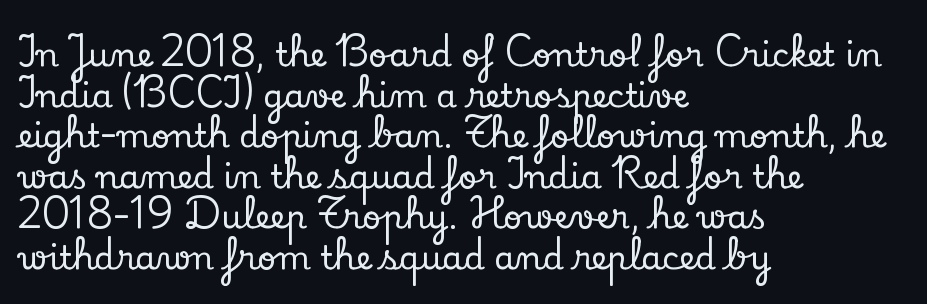
{"serif": "yes", "italic": "no", "width": "normal", "stroke_contrast": "low", "x_height": "small", "monospaced": "no", "underline": "no", "align": "left", "line_spacing_ratio": 1.23, "letter_spacing": "normal", "letter_spacing_em": 0.0, "glyph_px": 33}
